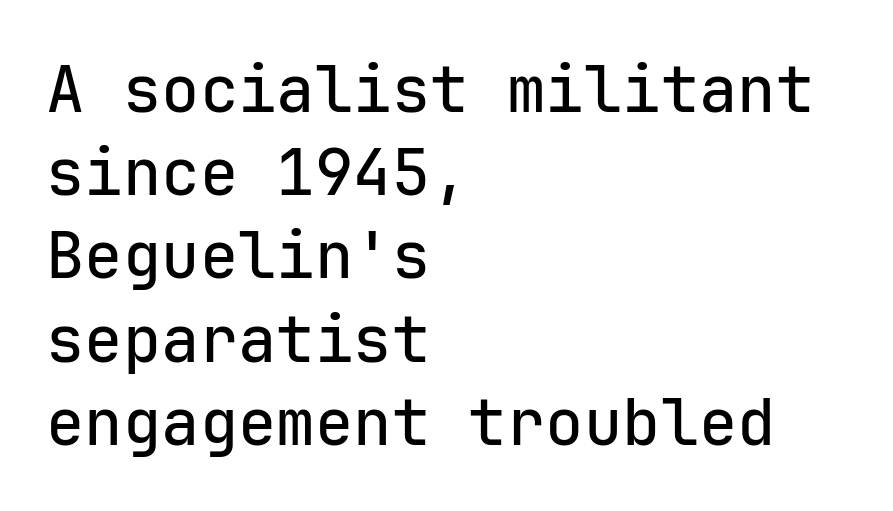
The image shows 64 px sans-serif type, upright, monospaced; set left-aligned, normal line spacing (1.3x), normal letter spacing, not underlined; low stroke contrast and a medium x-height.
